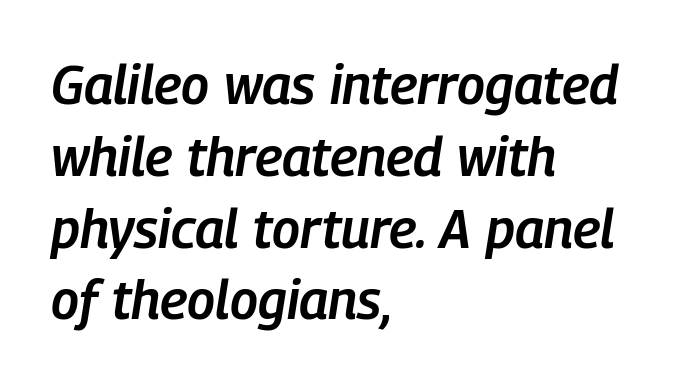
{"italic": "yes", "lean": "right", "slant_degrees": 9, "bold": "semi", "weight": "semibold", "width": "condensed", "stroke_contrast": "low", "x_height": "medium", "monospaced": "no", "underline": "no", "align": "left", "line_spacing": "normal", "line_spacing_ratio": 1.33, "letter_spacing": "normal", "letter_spacing_em": 0.0, "glyph_px": 54}
